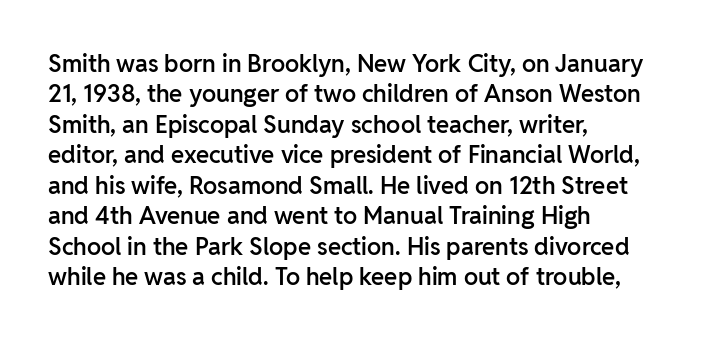
Q: Is the text bold? A: Semi-bold.
Q: Is the text italic (slanted)? A: No, it is upright.
Q: Is the text underlined? A: No.
Q: How is the paragraph aligned? A: Left-aligned.
Q: Is the spacing between letters normal or unusually wide? A: Normal.
Q: Is the spacing between lines tight, normal or loose? A: Normal.
